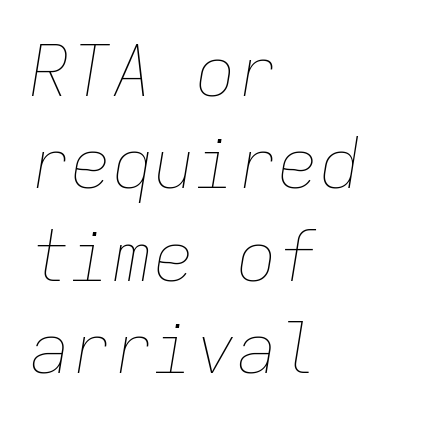
A typesetter would call this monospace, since all characters share one set width. Characters follow at the spacing the type designer built in. Does the leading feel generous? No, just average. Vertical stems look standard width or narrower in stroke. If you drew a ruler down the left edge, every line would touch it.
